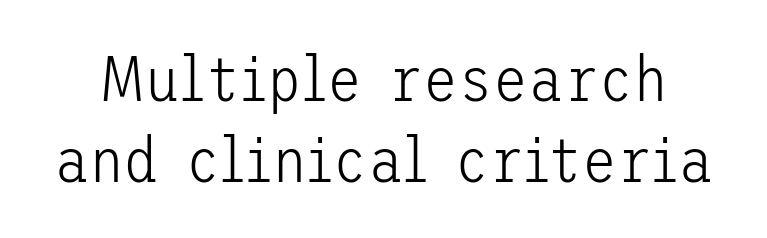
If you measured baseline to baseline, you'd find a middling distance. The rendering shows plain stroke endings on the letterforms — a sans-serif design. The gaps between neighbouring characters are ordinary and unremarkable. The lettering stays uniformly vertical, giving the passage a roman look. Underline: absent.
